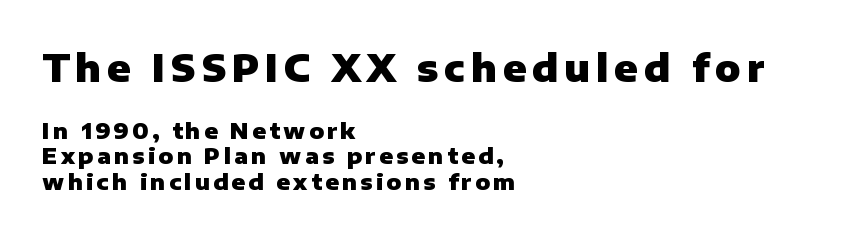
{"serif": "no", "italic": "no", "bold": "yes", "weight": "heavy", "width": "normal", "stroke_contrast": "low", "x_height": "medium", "monospaced": "no", "underline": "no", "align": "left", "line_spacing": "tight", "line_spacing_ratio": 1.15, "larger_block": "first", "size_ratio": 1.73, "glyph_px": 38}
